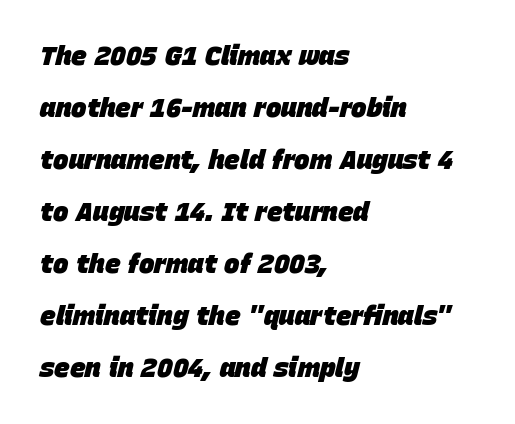
The passage shown stacks its lines with a broad gap. Plain, unruled lines of type. Each glyph is drawn with heavy, bold strokes. Look at the tracking — it's just the regular setting, nothing added.
